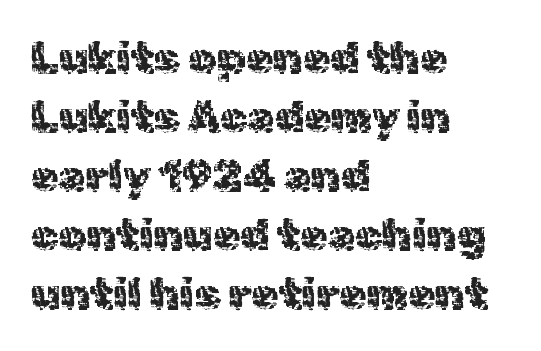
The image shows 44 px sans-serif type, upright; set left-aligned, normal line spacing (1.34x), normal letter spacing, not underlined; a medium x-height.
